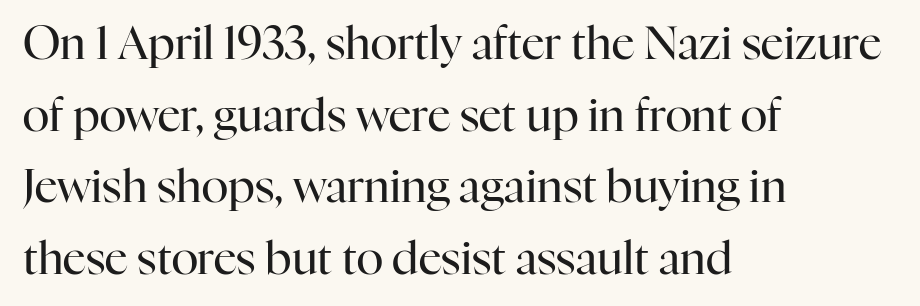
{"serif": "yes", "italic": "no", "bold": "no", "weight": "regular", "width": "normal", "stroke_contrast": "high", "x_height": "medium", "monospaced": "no", "underline": "no", "align": "left", "line_spacing": "normal", "line_spacing_ratio": 1.59, "letter_spacing": "normal", "letter_spacing_em": 0.0, "glyph_px": 45}
